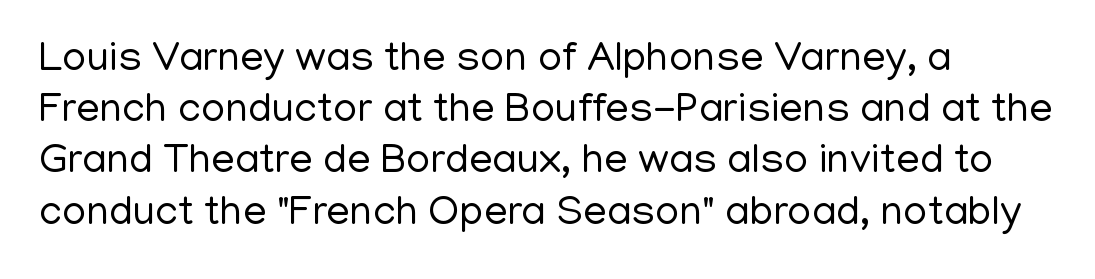
Q: Is the text bold? A: No.
Q: Is the text italic (slanted)? A: No, it is upright.
Q: Is the typeface a serif or a sans-serif typeface? A: Sans-serif.
Q: Is the text underlined? A: No.
Q: How is the paragraph aligned? A: Left-aligned.
Q: Is the spacing between letters normal or unusually wide? A: Normal.
Q: Width (condensed, normal, or wide)? A: Normal.
Q: Stroke contrast? A: Low.
Q: x-height? A: Medium.
Q: Monospaced? A: No.
